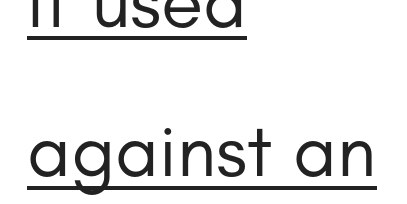
The image shows 77 px regular-weight sans-serif type, upright; set left-aligned, loose line spacing (1.94x), normal letter spacing, underlined; low stroke contrast and a small x-height.
